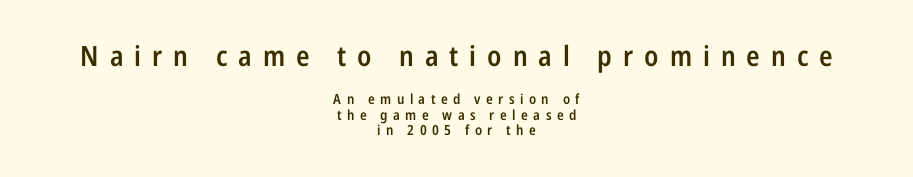
Slightly chunky letters — semibold, I'd say, not full bold. Layout note: lines centered. This is the regular roman posture of the typeface. Is the lower block the larger one? No — the upper block carries the bigger type.
